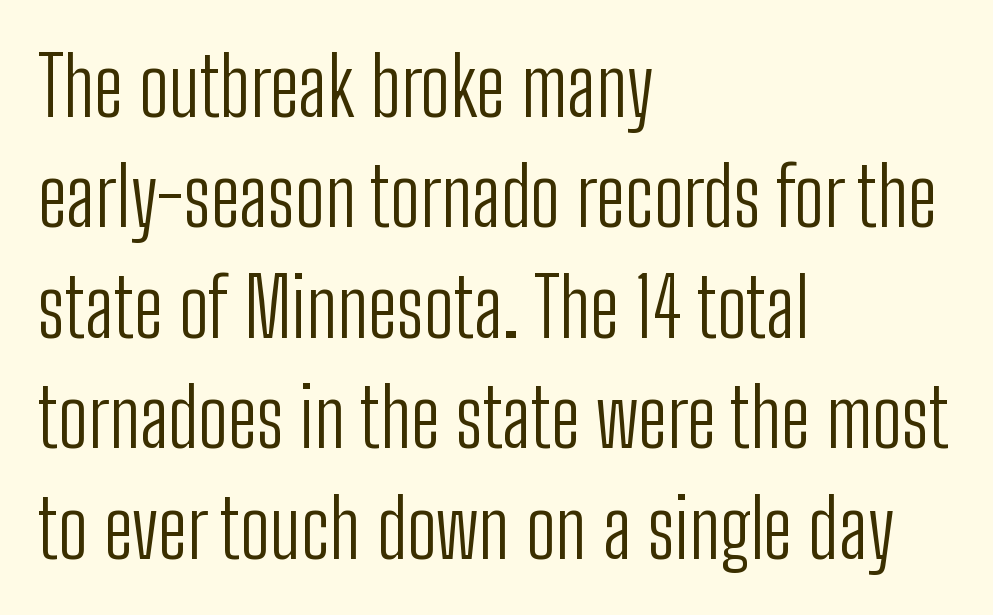
{"serif": "no", "italic": "no", "bold": "no", "weight": "light", "width": "condensed", "stroke_contrast": "low", "x_height": "medium", "monospaced": "no", "underline": "no", "align": "left", "line_spacing": "normal", "line_spacing_ratio": 1.38, "letter_spacing": "normal", "letter_spacing_em": 0.0, "glyph_px": 80}
